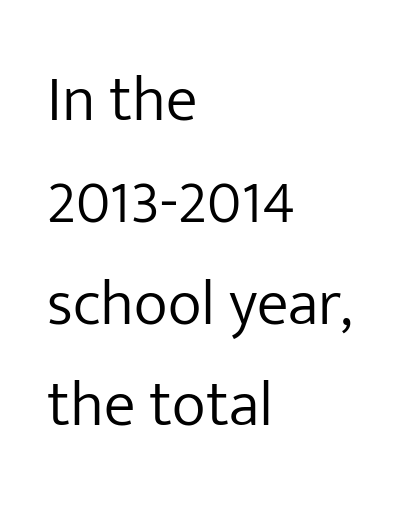
The image shows 64 px light sans-serif type, upright; set left-aligned, normal line spacing (1.59x), normal letter spacing, not underlined; low stroke contrast and a medium x-height.
